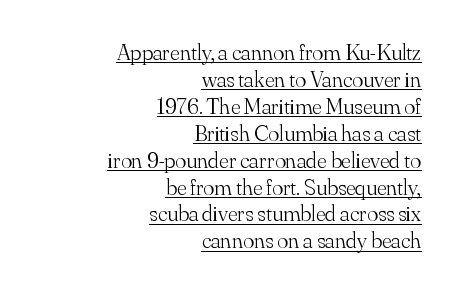
The image shows 23 px text type, upright; set right-aligned, line spacing 1.17x, normal letter spacing, underlined.
